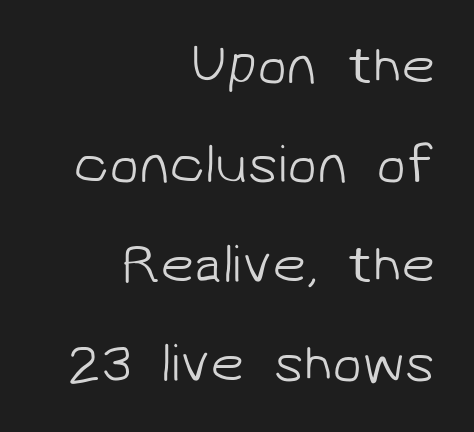
Q: Is the text bold? A: No.
Q: Is the typeface a serif or a sans-serif typeface? A: Sans-serif.
Q: Is the text underlined? A: No.
Q: How is the paragraph aligned? A: Right-aligned.
Q: Is the spacing between letters normal or unusually wide? A: Normal.
Q: Width (condensed, normal, or wide)? A: Normal.
Q: Stroke contrast? A: Low.
Q: x-height? A: Medium.
Q: Monospaced? A: No.
